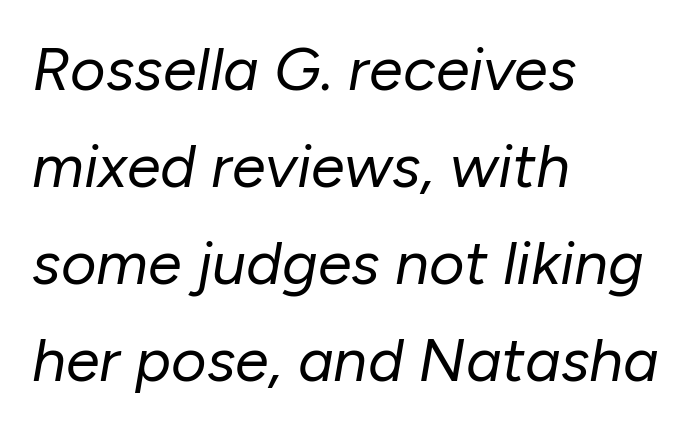
The image shows 61 px regular-weight type, italic (leaning right); set left-aligned, normal line spacing (1.59x), normal letter spacing, not underlined; low stroke contrast and a medium x-height.
